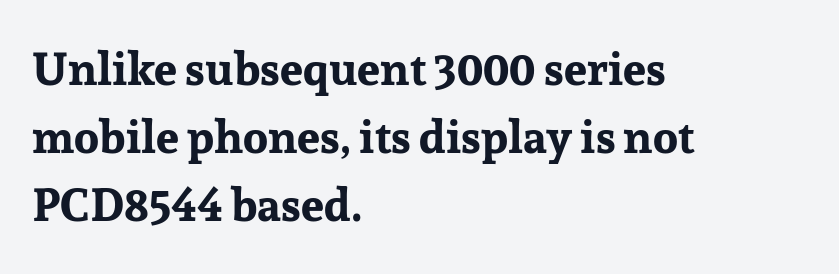
{"serif": "yes", "italic": "no", "bold": "yes", "weight": "bold", "width": "normal", "stroke_contrast": "low", "x_height": "medium", "monospaced": "no", "underline": "no", "align": "left", "line_spacing": "normal", "line_spacing_ratio": 1.48, "letter_spacing": "normal", "letter_spacing_em": 0.0, "glyph_px": 46}
